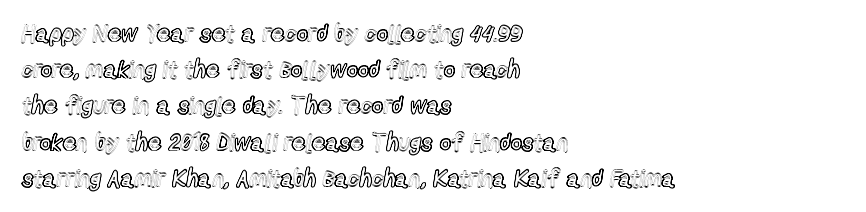
The image shows 24 px text type; set left-aligned, normal line spacing (1.51x), normal letter spacing, not underlined.
